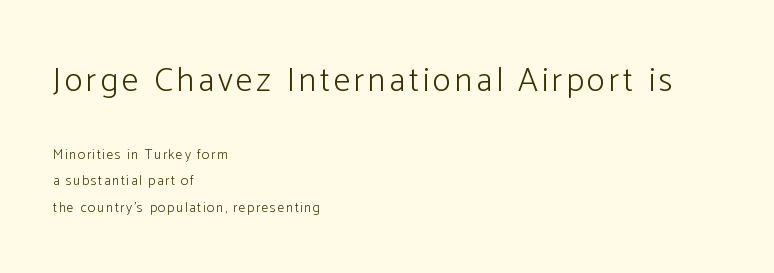
This rendering features lettering with no underline. The block sitting higher on the canvas is the one with enlarged characters. Bold? No — there's no thickening of the strokes. Every character sits straight up, as roman type does. Here the designer chose a conventional face with non-uniform glyph widths. Horizontally, the lines are justified to the leading edge only.
